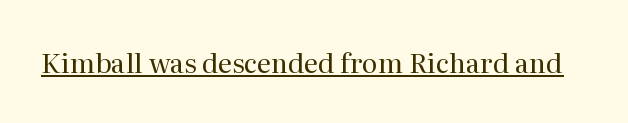
{"italic": "no", "bold": "no", "underline": "yes", "letter_spacing": "normal", "letter_spacing_em": 0.0, "glyph_px": 27}
